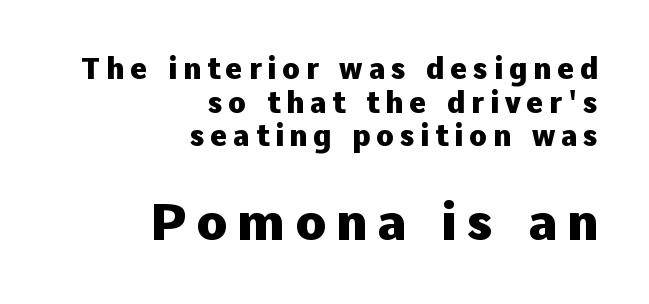
{"serif": "no", "italic": "no", "bold": "yes", "weight": "heavy", "width": "normal", "stroke_contrast": "low", "x_height": "medium", "monospaced": "no", "underline": "no", "align": "right", "line_spacing_ratio": 1.16, "letter_spacing": "wide", "letter_spacing_em": 0.2, "larger_block": "second", "size_ratio": 1.72, "glyph_px": 50}
